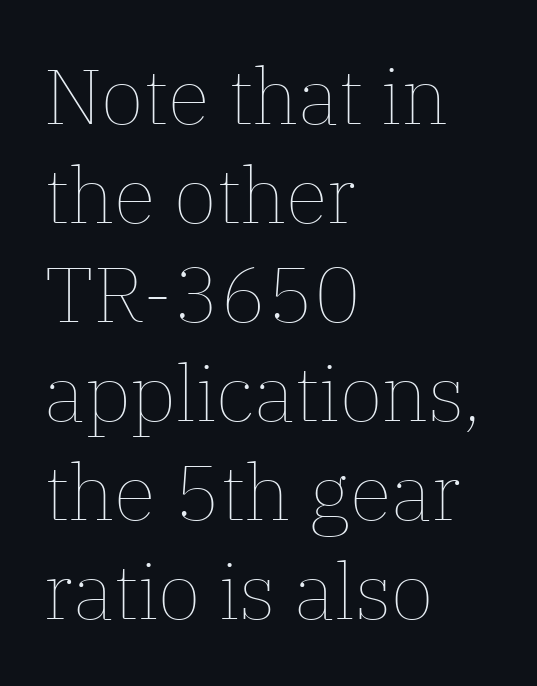
Compared with typical body copy, the letter spacing here is the same. One glance says typical: line gaps are just what's usual. These glyphs show unthickened strokes, regular width or finer. This rendering features lettering with no underline. The rendering anchors every line to the left-hand side. The axis of the letterforms is exactly vertical.
